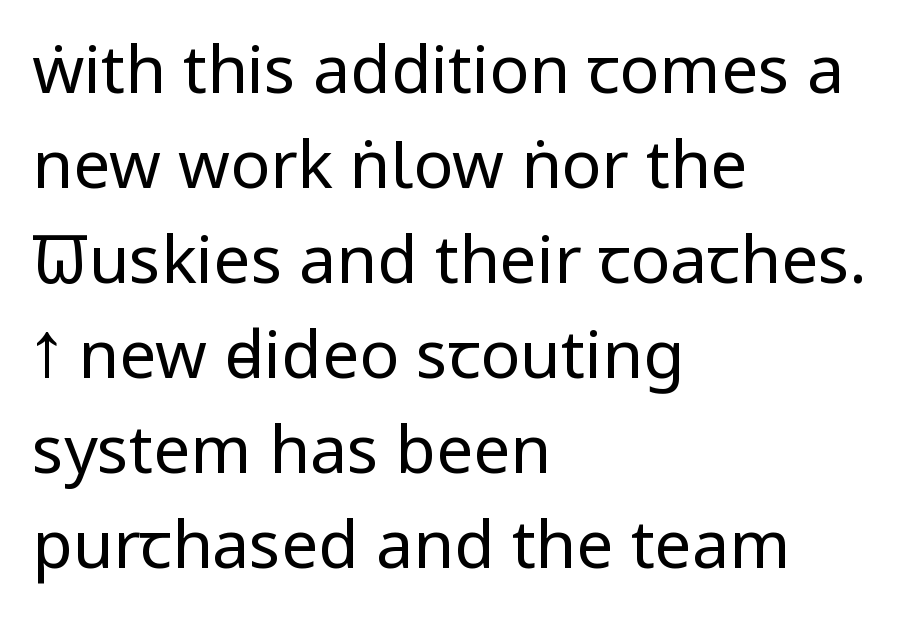
The image shows 66 px regular-weight, condensed sans-serif type, upright; set left-aligned, normal line spacing (1.44x), normal letter spacing, not underlined; low stroke contrast and a large x-height.
